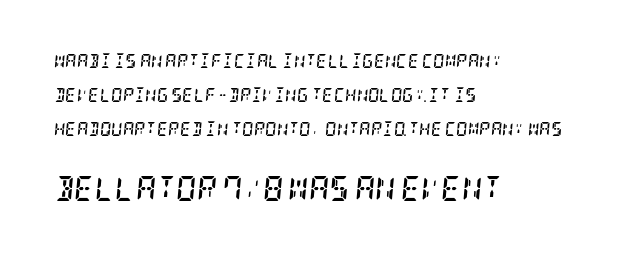
The image shows 25 px bold type, italic (leaning right); set left-aligned, loose line spacing (2.43x), normal letter spacing, not underlined; the second (bottom) block is 1.79x larger.
